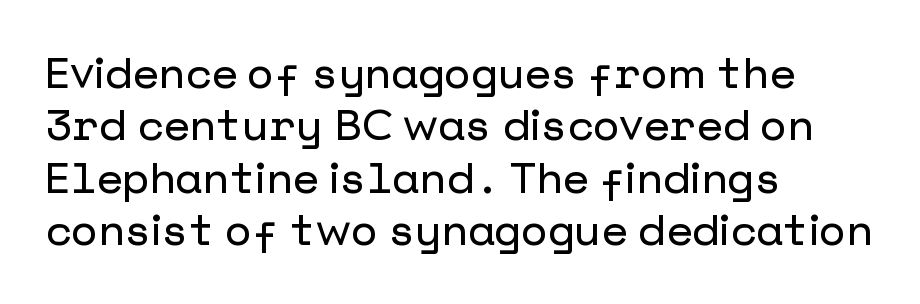
The image shows 43 px sans-serif type, upright; set left-aligned, line spacing 1.22x, normal letter spacing, not underlined; low stroke contrast and a medium x-height.
